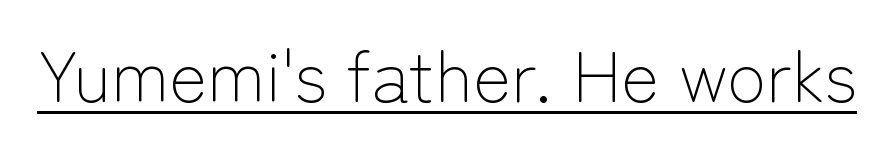
The image shows 72 px light sans-serif type, upright; set normal letter spacing, underlined; low stroke contrast and a medium x-height.
